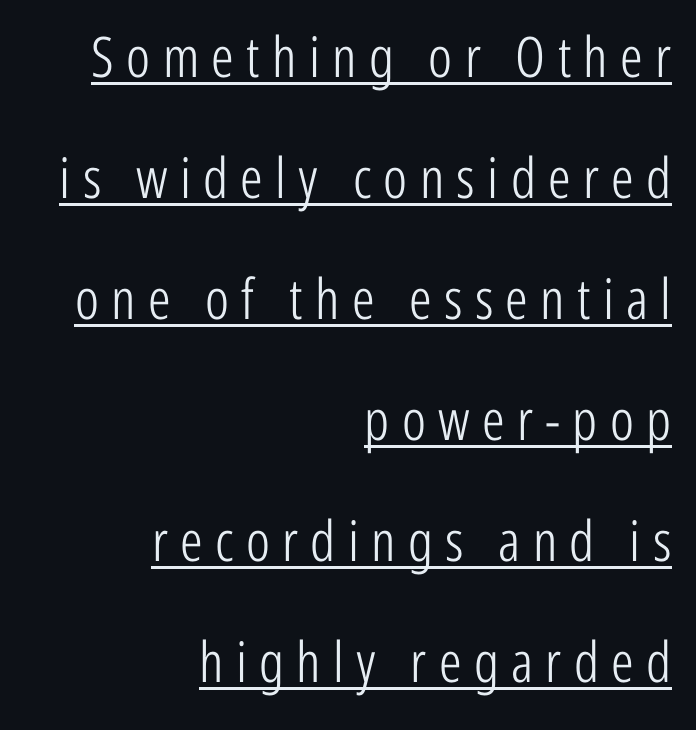
Q: Is the text bold? A: No.
Q: Is the text italic (slanted)? A: No, it is upright.
Q: Is the typeface a serif or a sans-serif typeface? A: Sans-serif.
Q: Is the text underlined? A: Yes.
Q: How is the paragraph aligned? A: Right-aligned.
Q: Is the spacing between letters normal or unusually wide? A: Unusually wide.
Q: Is the spacing between lines tight, normal or loose? A: Loose.
Q: Width (condensed, normal, or wide)? A: Condensed.
Q: Stroke contrast? A: Low.
Q: x-height? A: Medium.
Q: Monospaced? A: No.
